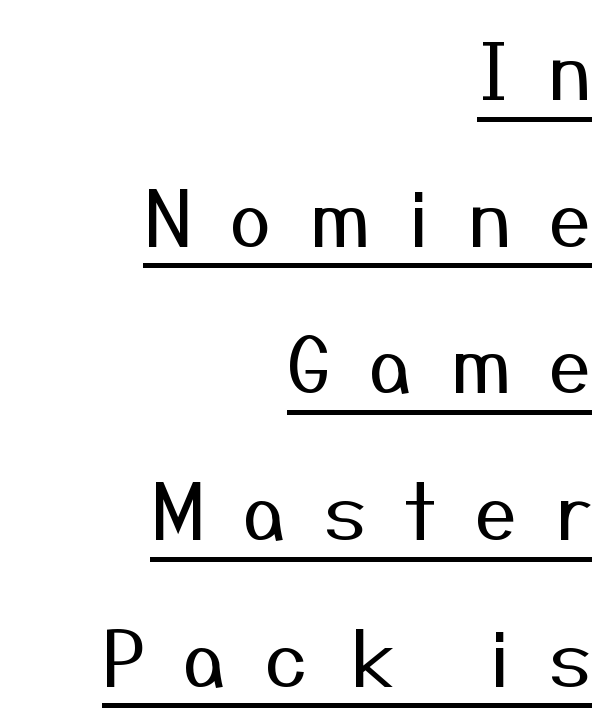
{"serif": "no", "italic": "no", "bold": "no", "weight": "regular", "width": "normal", "stroke_contrast": "medium", "x_height": "medium", "monospaced": "no", "underline": "yes", "align": "right", "line_spacing": "loose", "line_spacing_ratio": 1.93, "letter_spacing": "wide", "letter_spacing_em": 0.5, "glyph_px": 76}
